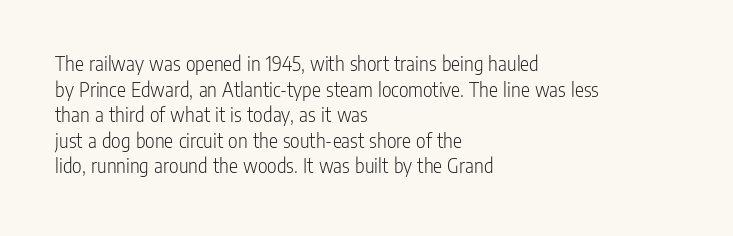
The image shows 21 px text type, upright; set left-aligned, line spacing 1.22x, normal letter spacing, not underlined.
